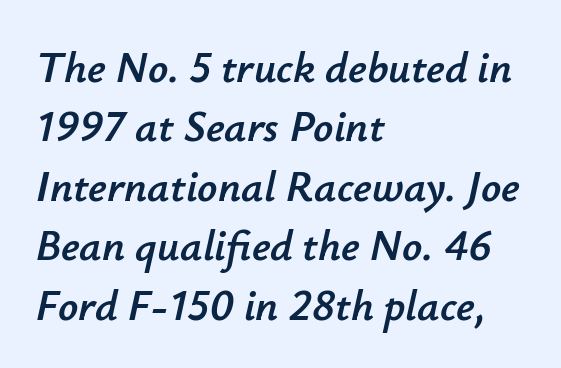
Looks like regular typesetting: each glyph gets only the width it needs. Anything drawn beneath the words? Only blank space. Visually the block forms a straight wall on the left and a jagged coastline on the right. Regarding leading, the lines here are spaced in the standard way. Italic: yes, the glyphs are oblique. The rendering keeps characters at their native spacing.
